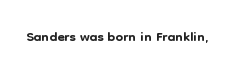
Every character sits straight up, as roman type does. The string is rendered with underlining switched off. Students, note that the glyphs here touch the page at normal intervals.
